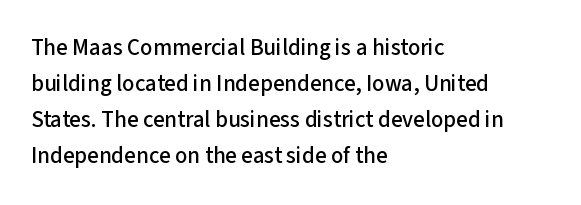
Regular leading. Check under the words: just untouched page. The type is set solid horizontally, with unmodified tracking. The paragraph has a hard left edge and a soft right edge.
